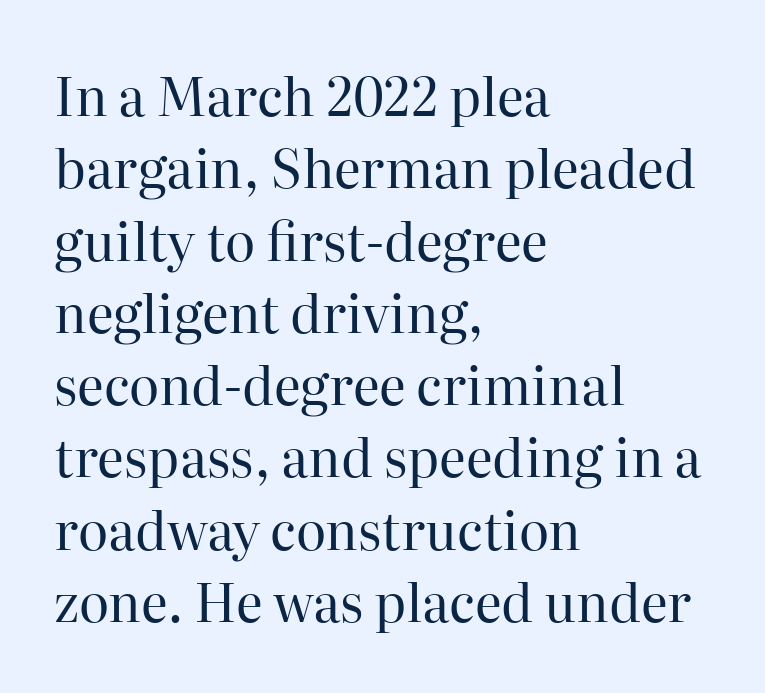
{"serif": "yes", "italic": "no", "bold": "no", "weight": "regular", "width": "normal", "stroke_contrast": "high", "x_height": "medium", "monospaced": "no", "underline": "no", "align": "left", "line_spacing": "normal", "line_spacing_ratio": 1.39, "letter_spacing": "normal", "letter_spacing_em": 0.0, "glyph_px": 52}
